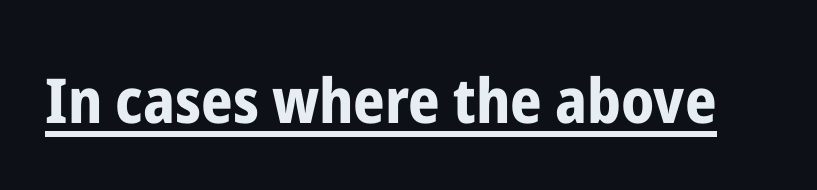
Posture: upright roman. Character widths vary here, with narrow letters taking less room than wide ones. The characters look thick and weighty, a clear bold. The face used here appears with an underline applied.
